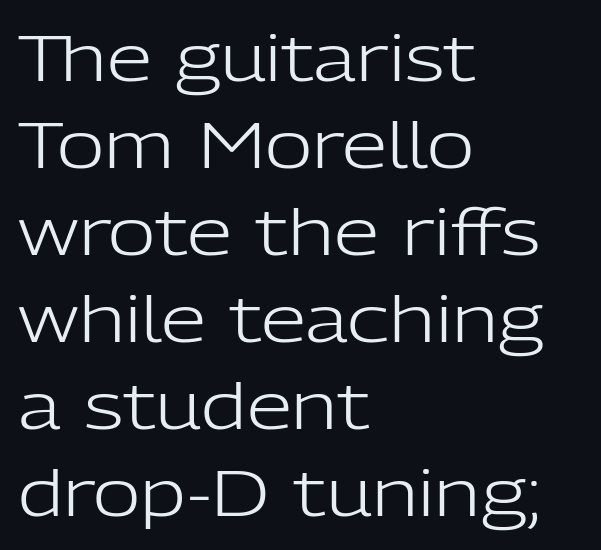
The image shows 65 px light sans-serif type, upright; set left-aligned, normal line spacing (1.34x), normal letter spacing, not underlined; low stroke contrast and a medium x-height.
